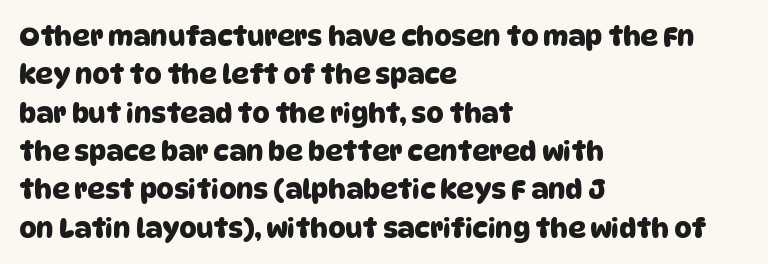
Q: Is the text underlined? A: No.
Q: How is the paragraph aligned? A: Left-aligned.
Q: Is the spacing between letters normal or unusually wide? A: Normal.
Q: Is the spacing between lines tight, normal or loose? A: Normal.
